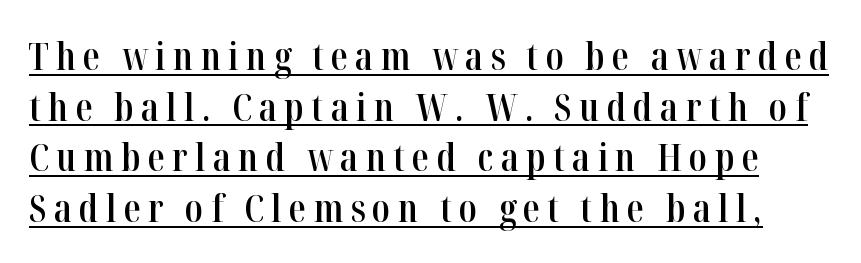
{"serif": "yes", "italic": "no", "bold": "semi", "weight": "semibold", "width": "condensed", "stroke_contrast": "high", "x_height": "medium", "monospaced": "no", "underline": "yes", "line_spacing": "normal", "line_spacing_ratio": 1.33, "glyph_px": 38}
